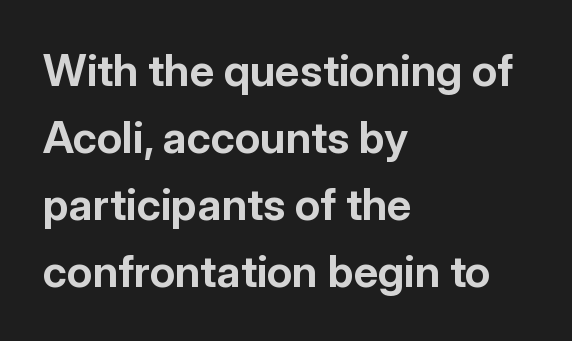
{"serif": "no", "italic": "no", "bold": "yes", "weight": "bold", "width": "normal", "stroke_contrast": "low", "x_height": "medium", "monospaced": "no", "underline": "no", "align": "left", "line_spacing": "normal", "line_spacing_ratio": 1.52, "letter_spacing": "normal", "letter_spacing_em": 0.0, "glyph_px": 44}
